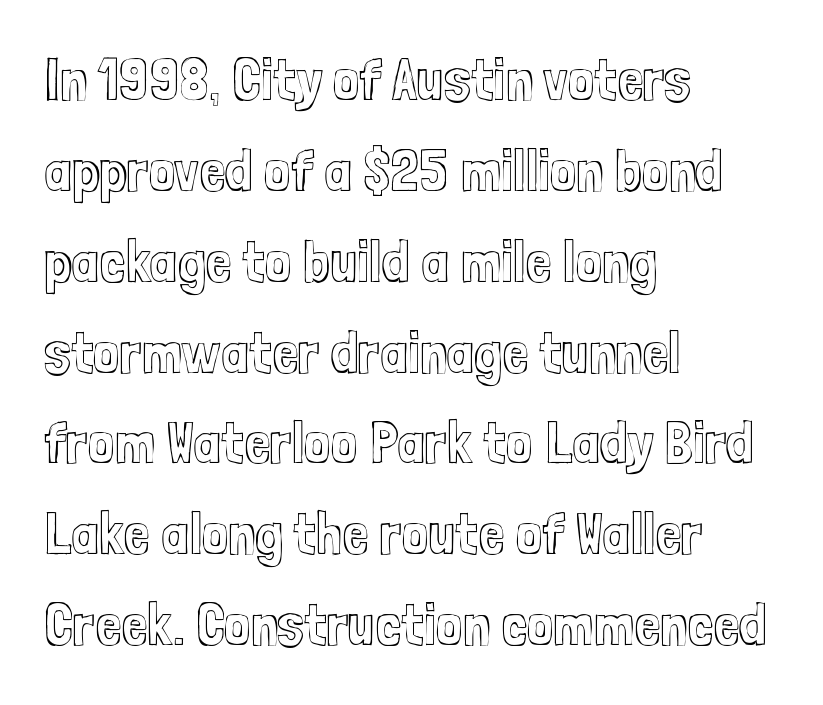
Q: Is the text italic (slanted)? A: No, it is upright.
Q: Is the text underlined? A: No.
Q: How is the paragraph aligned? A: Left-aligned.
Q: Is the spacing between letters normal or unusually wide? A: Normal.
Q: Is the spacing between lines tight, normal or loose? A: Normal.
Q: Width (condensed, normal, or wide)? A: Condensed.
Q: x-height? A: Medium.
Q: Monospaced? A: No.
